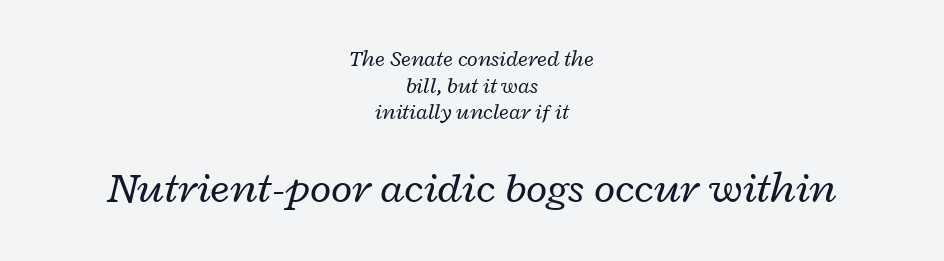
{"italic": "yes", "lean": "right", "slant_degrees": 12, "bold": "no", "weight": "regular", "width": "wide", "stroke_contrast": "low", "x_height": "medium", "monospaced": "no", "underline": "no", "align": "center", "line_spacing_ratio": 1.21, "letter_spacing": "normal", "letter_spacing_em": 0.0, "larger_block": "second", "size_ratio": 2.0, "glyph_px": 44}
